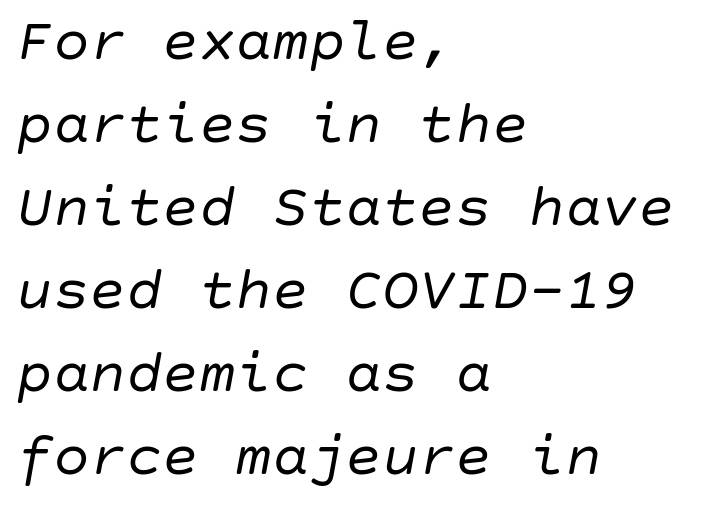
{"italic": "yes", "lean": "right", "slant_degrees": 10, "bold": "no", "weight": "regular", "width": "normal", "stroke_contrast": "low", "x_height": "large", "underline": "no", "align": "left", "line_spacing": "normal", "line_spacing_ratio": 1.36, "letter_spacing": "normal", "letter_spacing_em": 0.0, "glyph_px": 61}
